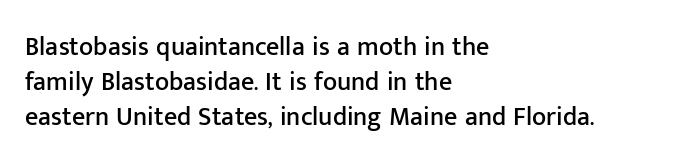
The image shows 26 px text type, upright; set left-aligned, normal line spacing (1.35x), normal letter spacing, not underlined.
